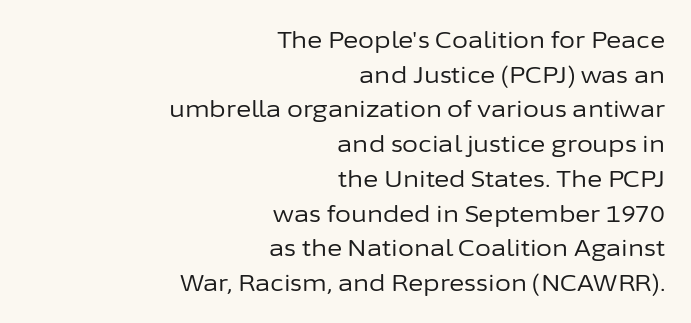
The vertical gap from one line to the next is medium. You can tell it's not italic because the verticals are truly vertical. This sample uses plain, unmodified letter spacing. Right-aligned paragraph, ragged on the left. The area under the type is left untouched. The strokes carry an ordinary text weight at most.
